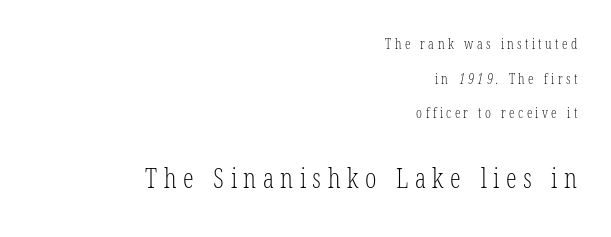
{"bold": "no", "underline": "no", "align": "right", "line_spacing": "loose", "line_spacing_ratio": 2.47, "letter_spacing": "wide", "letter_spacing_em": 0.24, "larger_block": "second", "size_ratio": 1.93, "glyph_px": 27}
